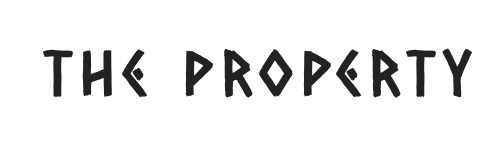
Q: Is the typeface a serif or a sans-serif typeface? A: Sans-serif.
Q: Is the text underlined? A: No.
Q: Width (condensed, normal, or wide)? A: Condensed.
Q: Stroke contrast? A: Low.
Q: x-height? A: Large.
Q: Monospaced? A: No.
